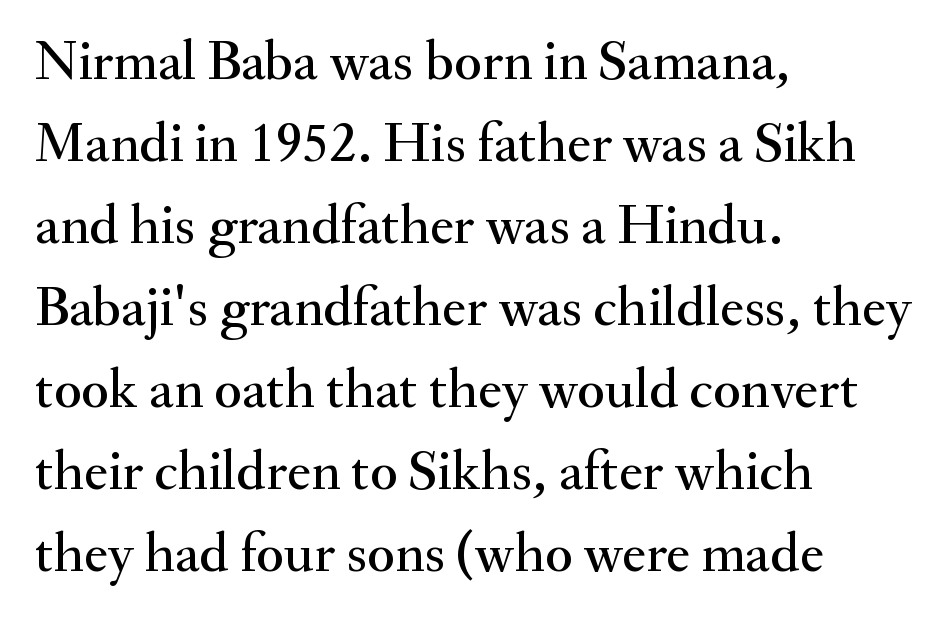
The image shows 57 px serif type, upright; set left-aligned, normal line spacing (1.44x), normal letter spacing, not underlined; medium stroke contrast and a small x-height.
